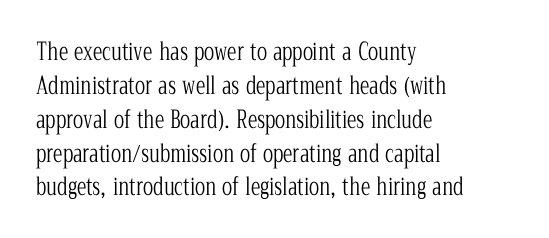
The image shows 24 px text type, upright; set left-aligned, normal line spacing (1.41x), normal letter spacing, not underlined.
